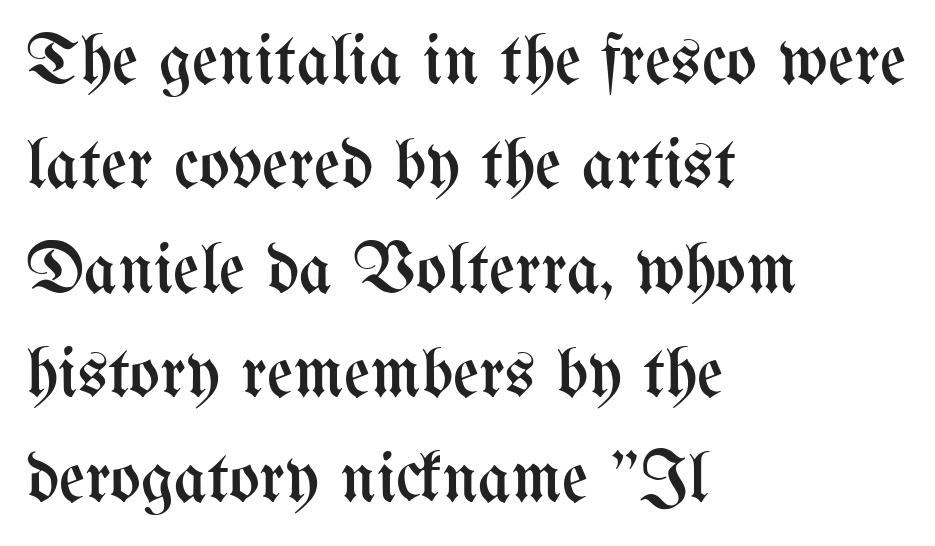
{"italic": "no", "bold": "no", "weight": "regular", "width": "condensed", "stroke_contrast": "medium", "x_height": "medium", "monospaced": "no", "underline": "no", "align": "left", "line_spacing": "normal", "line_spacing_ratio": 1.45, "letter_spacing": "normal", "letter_spacing_em": 0.0, "glyph_px": 72}
